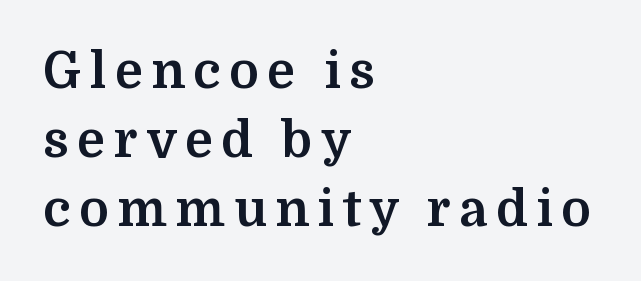
The image shows 50 px bold serif type, upright; set left-aligned, normal line spacing (1.38x), not underlined; medium stroke contrast and a medium x-height.
